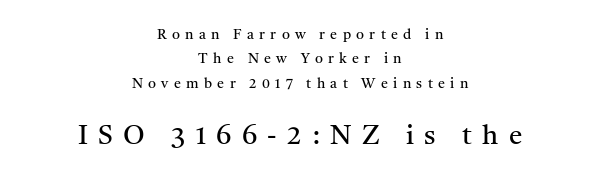
The tracking reads as deliberately expanded to a designer's eye. The axis of the letterforms is exactly vertical. Heaviness? Minimal to ordinary, like unemphasized prose. Descenders hang freely into open space. Every row of glyphs is offset so its center matches the block's center. The designer gave the closing block more size than the opening block.
